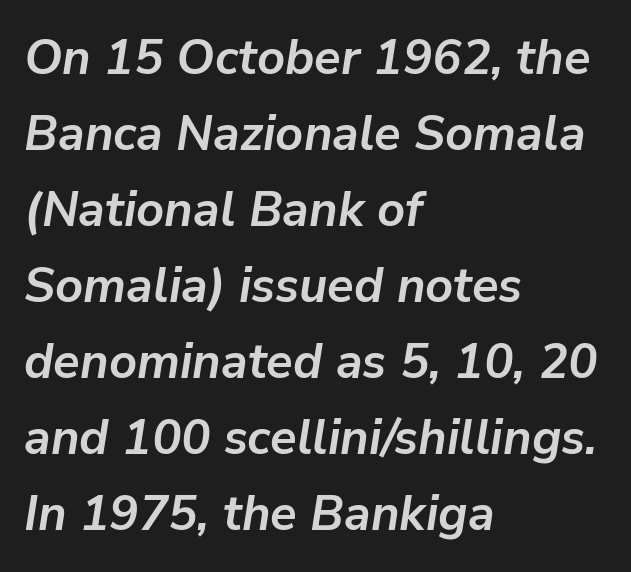
{"italic": "yes", "lean": "right", "slant_degrees": 9, "bold": "yes", "weight": "semibold", "width": "normal", "stroke_contrast": "low", "x_height": "medium", "monospaced": "no", "underline": "no", "align": "left", "line_spacing": "normal", "line_spacing_ratio": 1.55, "letter_spacing": "normal", "letter_spacing_em": 0.0, "glyph_px": 49}
